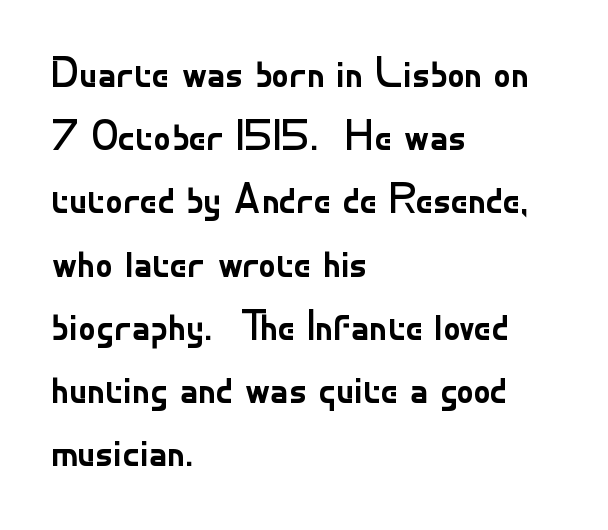
The image shows 43 px regular-weight sans-serif type, upright; set left-aligned, normal line spacing (1.47x), normal letter spacing, not underlined; low stroke contrast and a small x-height.
